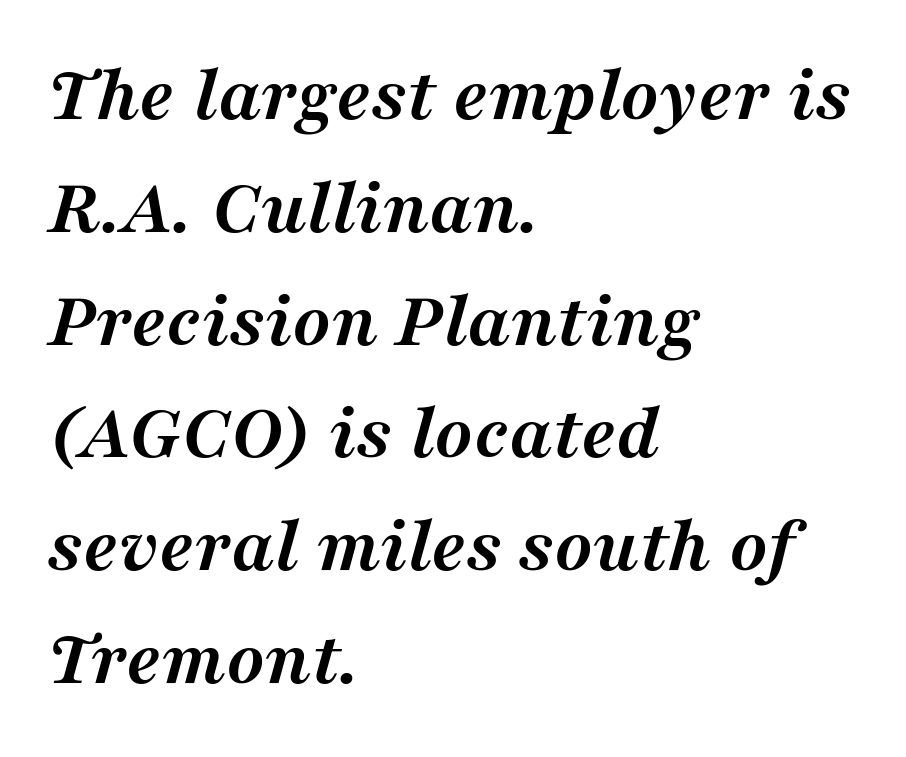
{"serif": "yes", "italic": "yes", "lean": "right", "slant_degrees": 16, "bold": "yes", "weight": "semibold", "width": "normal", "stroke_contrast": "medium", "x_height": "medium", "monospaced": "no", "underline": "no", "align": "left", "line_spacing": "normal", "line_spacing_ratio": 1.41, "letter_spacing": "normal", "letter_spacing_em": 0.0, "glyph_px": 80}
